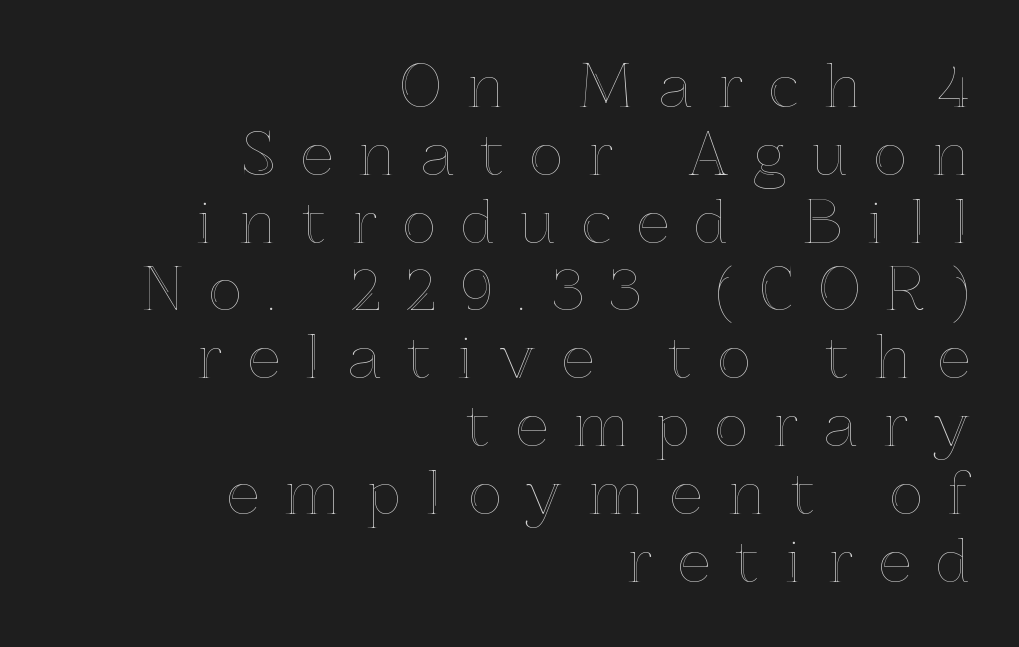
{"italic": "no", "width": "normal", "x_height": "medium", "monospaced": "no", "underline": "no", "align": "right", "line_spacing_ratio": 1.19, "letter_spacing": "wide", "letter_spacing_em": 0.46, "glyph_px": 57}
